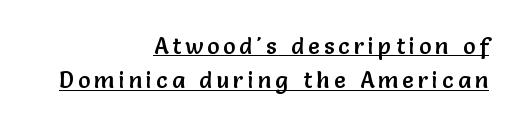
{"italic": "no", "underline": "yes", "align": "right", "line_spacing": "normal", "line_spacing_ratio": 1.5, "glyph_px": 23}
